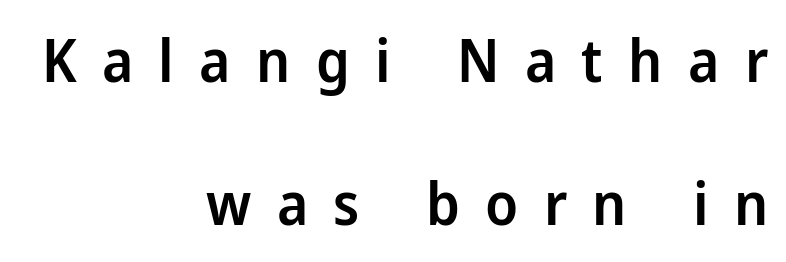
The image shows 59 px semibold sans-serif type, upright; set right-aligned, loose line spacing (2.43x), unusually wide letter spacing (+0.43 em), not underlined; low stroke contrast and a medium x-height.
